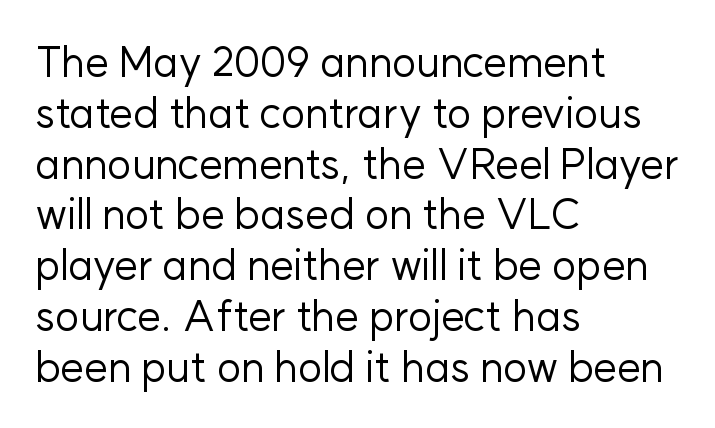
{"serif": "no", "italic": "no", "bold": "no", "weight": "regular", "width": "normal", "stroke_contrast": "low", "x_height": "medium", "monospaced": "no", "underline": "no", "align": "left", "line_spacing_ratio": 1.21, "letter_spacing": "normal", "letter_spacing_em": 0.0, "glyph_px": 42}
